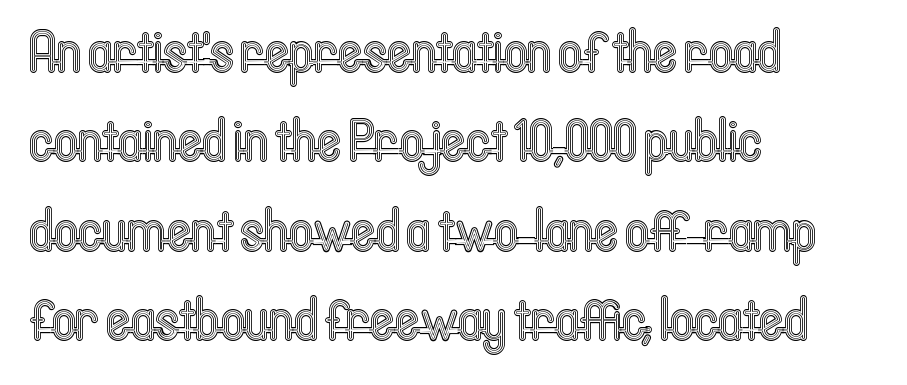
The image shows 58 px condensed type, upright; set left-aligned, normal line spacing (1.54x), normal letter spacing, not underlined; a medium x-height.
